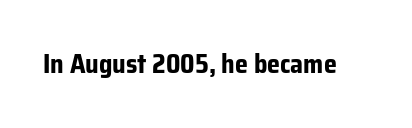
{"italic": "no", "bold": "yes", "underline": "no", "letter_spacing": "normal", "letter_spacing_em": 0.0, "glyph_px": 26}
